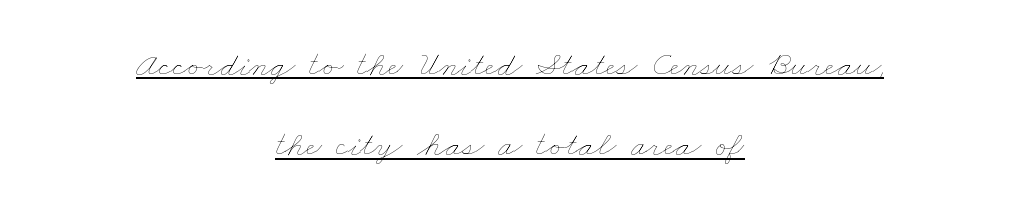
{"bold": "no", "weight": "thin", "width": "wide", "stroke_contrast": "low", "x_height": "small", "monospaced": "no", "underline": "yes", "align": "center", "line_spacing": "loose", "line_spacing_ratio": 2.3, "letter_spacing": "normal", "letter_spacing_em": 0.0, "glyph_px": 35}
